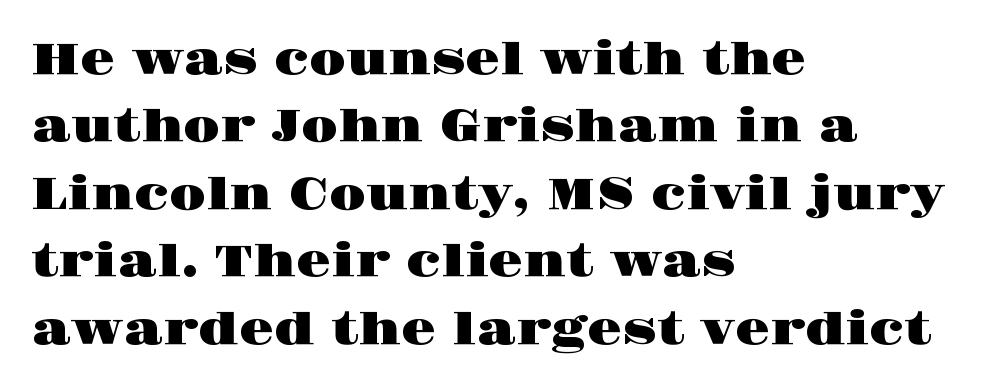
Q: Is the text italic (slanted)? A: No, it is upright.
Q: Is the typeface a serif or a sans-serif typeface? A: Serif.
Q: Is the text underlined? A: No.
Q: How is the paragraph aligned? A: Left-aligned.
Q: Is the spacing between letters normal or unusually wide? A: Normal.
Q: Is the spacing between lines tight, normal or loose? A: Normal.
Q: Width (condensed, normal, or wide)? A: Wide.
Q: Stroke contrast? A: High.
Q: x-height? A: Large.
Q: Monospaced? A: No.
